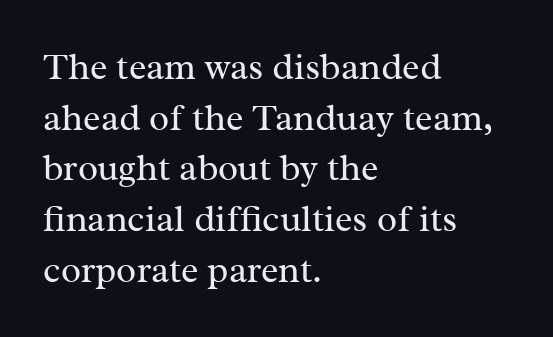
The image shows 37 px regular-weight serif type, upright; set left-aligned, normal line spacing (1.37x), normal letter spacing, not underlined; medium stroke contrast and a medium x-height.
